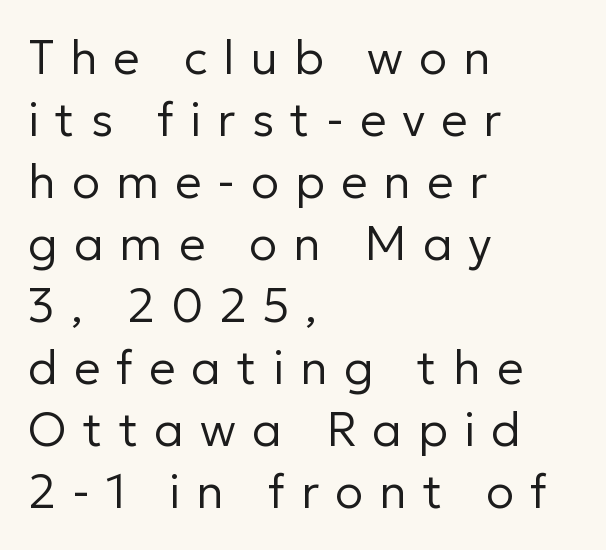
Q: Is the text bold? A: No.
Q: Is the text italic (slanted)? A: No, it is upright.
Q: Is the typeface a serif or a sans-serif typeface? A: Sans-serif.
Q: Is the text underlined? A: No.
Q: How is the paragraph aligned? A: Left-aligned.
Q: Is the spacing between letters normal or unusually wide? A: Unusually wide.
Q: Is the spacing between lines tight, normal or loose? A: Normal.
Q: Width (condensed, normal, or wide)? A: Normal.
Q: Stroke contrast? A: Low.
Q: x-height? A: Medium.
Q: Monospaced? A: No.
